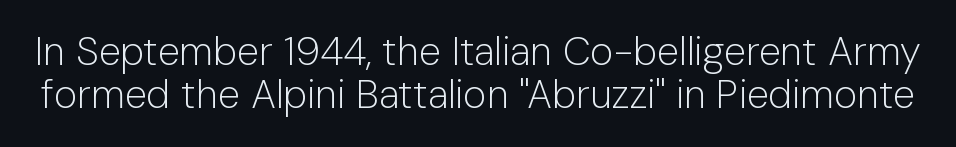
Q: Is the text bold? A: No.
Q: Is the text italic (slanted)? A: No, it is upright.
Q: Is the typeface a serif or a sans-serif typeface? A: Sans-serif.
Q: Is the text underlined? A: No.
Q: Is the spacing between letters normal or unusually wide? A: Normal.
Q: Is the spacing between lines tight, normal or loose? A: Tight.
Q: Width (condensed, normal, or wide)? A: Normal.
Q: Stroke contrast? A: Low.
Q: x-height? A: Medium.
Q: Monospaced? A: No.
